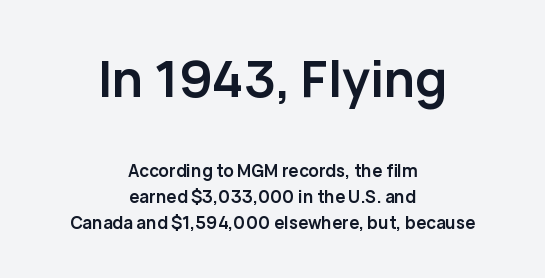
Q: Is the text bold? A: Yes.
Q: Is the text italic (slanted)? A: No, it is upright.
Q: Is the typeface a serif or a sans-serif typeface? A: Sans-serif.
Q: Is the text underlined? A: No.
Q: How is the paragraph aligned? A: Centered.
Q: Is the spacing between letters normal or unusually wide? A: Normal.
Q: Is the spacing between lines tight, normal or loose? A: Normal.
Q: Which block of text is set in a larger size, the first (top) or the second (bottom)? A: The first (top) one.
Q: Width (condensed, normal, or wide)? A: Normal.
Q: Stroke contrast? A: Low.
Q: x-height? A: Medium.
Q: Monospaced? A: No.
